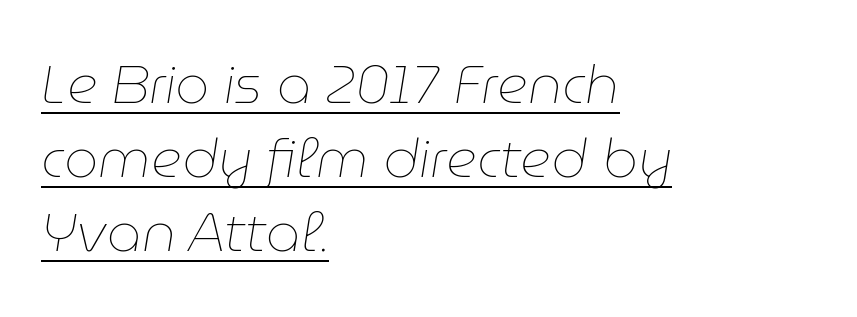
Q: Is the text bold? A: No.
Q: Is the text italic (slanted)? A: Yes, it leans right by about 9 degrees.
Q: Is the text underlined? A: Yes.
Q: How is the paragraph aligned? A: Left-aligned.
Q: Is the spacing between letters normal or unusually wide? A: Normal.
Q: Is the spacing between lines tight, normal or loose? A: Normal.
Q: Width (condensed, normal, or wide)? A: Normal.
Q: Stroke contrast? A: Low.
Q: x-height? A: Medium.
Q: Monospaced? A: No.
